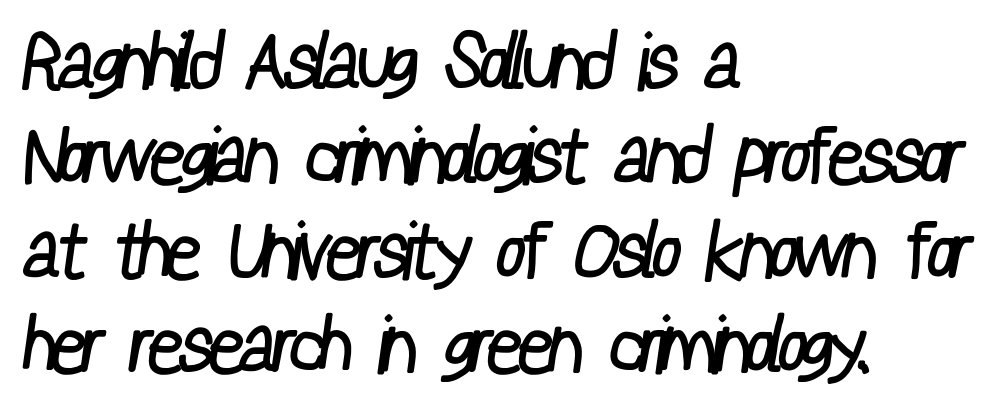
{"serif": "no", "bold": "no", "weight": "regular", "width": "condensed", "stroke_contrast": "low", "x_height": "medium", "monospaced": "no", "underline": "no", "align": "left", "line_spacing_ratio": 1.21, "letter_spacing": "normal", "letter_spacing_em": 0.0, "glyph_px": 78}
